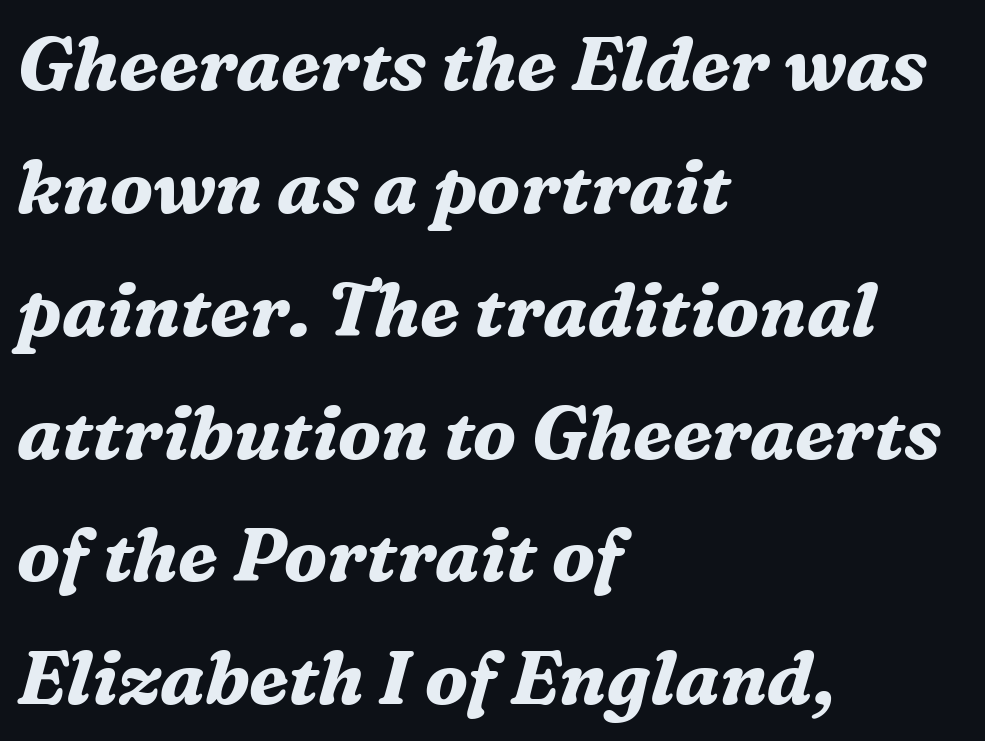
{"serif": "yes", "italic": "yes", "lean": "right", "slant_degrees": 16, "bold": "yes", "weight": "bold", "width": "normal", "stroke_contrast": "medium", "x_height": "medium", "monospaced": "no", "underline": "no", "align": "left", "line_spacing": "normal", "line_spacing_ratio": 1.66, "letter_spacing": "normal", "letter_spacing_em": 0.0, "glyph_px": 74}
